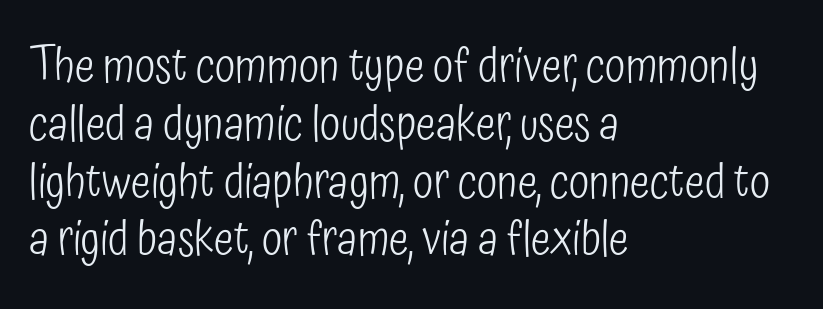
The image shows 47 px light, condensed sans-serif type, upright; set left-aligned, line spacing 1.23x, normal letter spacing, not underlined; low stroke contrast and a medium x-height.
